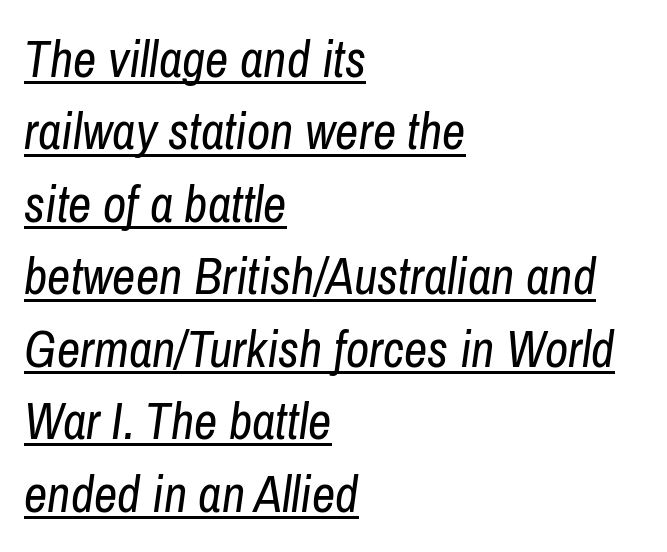
{"italic": "yes", "lean": "right", "slant_degrees": 8, "bold": "no", "weight": "regular", "width": "condensed", "stroke_contrast": "low", "x_height": "medium", "monospaced": "no", "underline": "yes", "align": "left", "line_spacing": "normal", "line_spacing_ratio": 1.42, "letter_spacing": "normal", "letter_spacing_em": 0.0, "glyph_px": 51}
